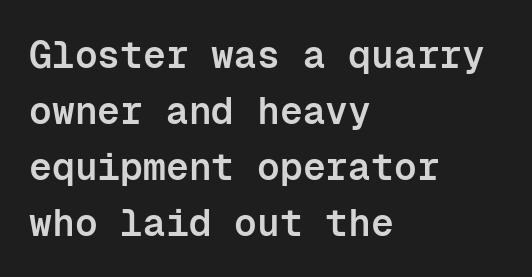
{"serif": "no", "italic": "no", "bold": "semi", "weight": "semibold", "width": "normal", "stroke_contrast": "low", "x_height": "medium", "monospaced": "yes", "underline": "no", "align": "left", "line_spacing": "normal", "line_spacing_ratio": 1.47, "letter_spacing": "normal", "letter_spacing_em": 0.0, "glyph_px": 38}
